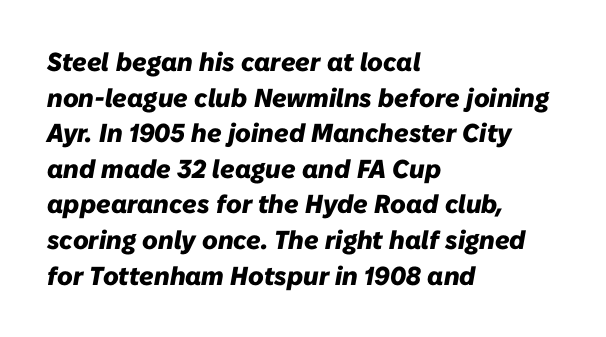
{"italic": "yes", "lean": "right", "slant_degrees": 10, "bold": "yes", "underline": "no", "align": "left", "line_spacing": "normal", "line_spacing_ratio": 1.37, "letter_spacing": "normal", "letter_spacing_em": 0.0, "glyph_px": 26}
